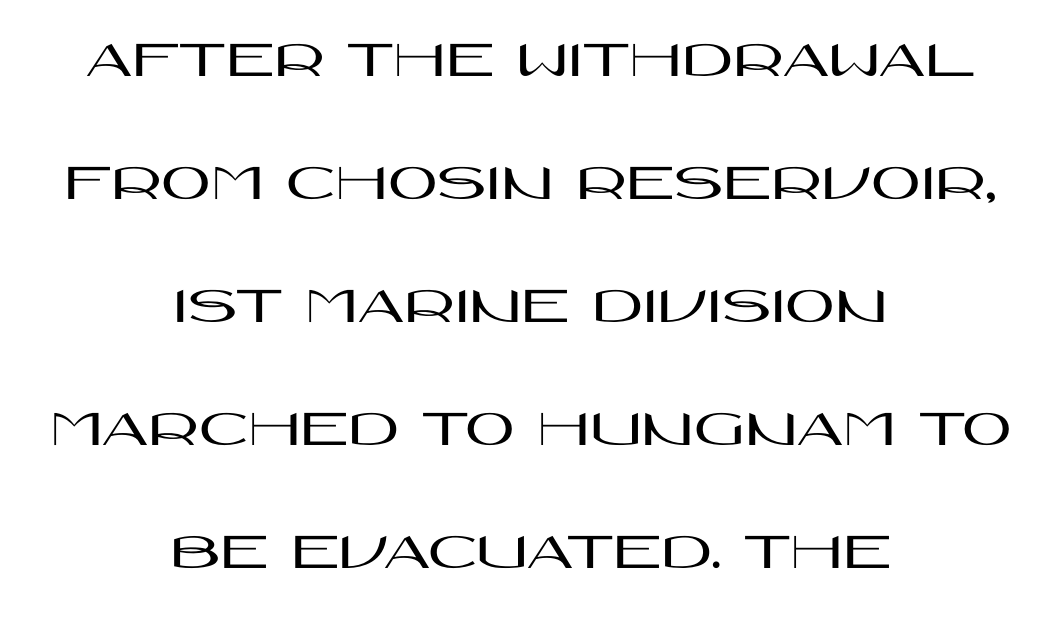
The image shows 54 px wide sans-serif type, upright; set centered, loose line spacing (2.28x), normal letter spacing, not underlined; high stroke contrast and a large x-height.
